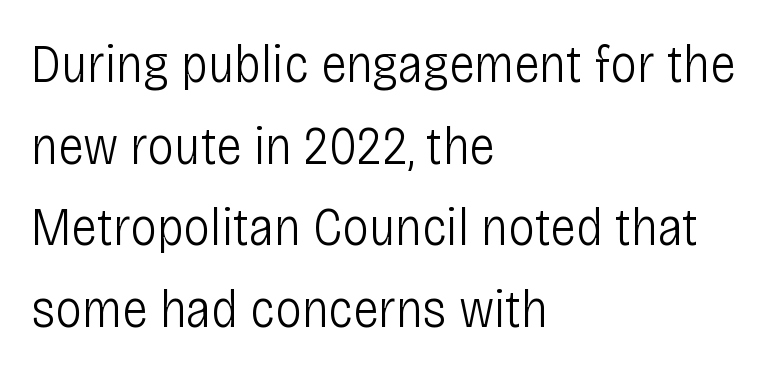
Descenders hang freely into open space. A quiet, ordinary-to-light weight characterises the typeface. Serif or sans? Sans — the stroke terminals are bare. Students, note that the glyphs here touch the page at normal intervals.
